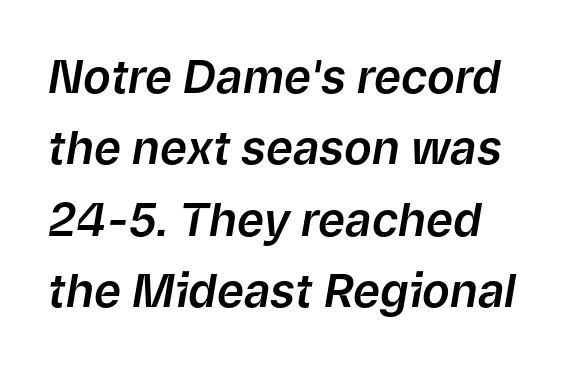
The image shows 46 px text type, italic (leaning right); set normal line spacing (1.55x), normal letter spacing, not underlined; low stroke contrast and a medium x-height.
